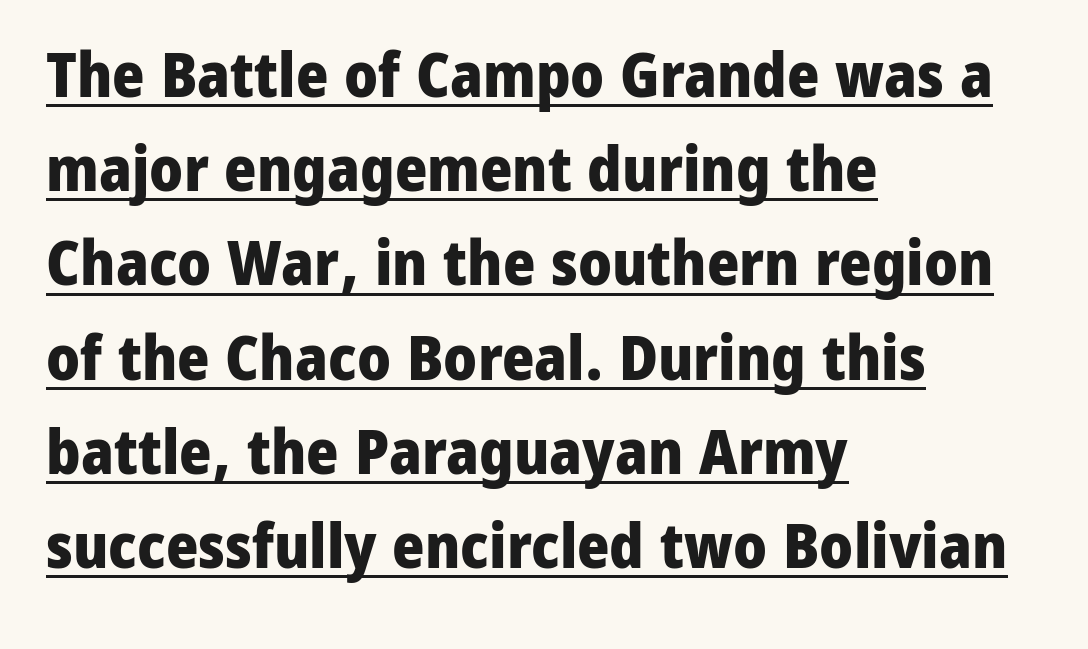
The lines are quadded left. Rows of type keep a routine distance in the vertical direction. Type style note: lacks serifs. Italic: no, the glyphs are upright roman.
